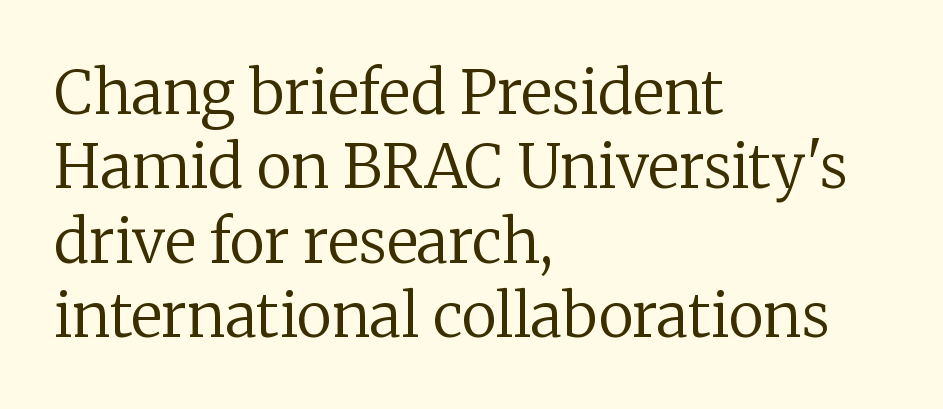
Q: Is the text bold? A: No.
Q: Is the text italic (slanted)? A: No, it is upright.
Q: Is the typeface a serif or a sans-serif typeface? A: Serif.
Q: Is the text underlined? A: No.
Q: How is the paragraph aligned? A: Left-aligned.
Q: Is the spacing between letters normal or unusually wide? A: Normal.
Q: Width (condensed, normal, or wide)? A: Normal.
Q: Stroke contrast? A: Low.
Q: x-height? A: Medium.
Q: Monospaced? A: No.
